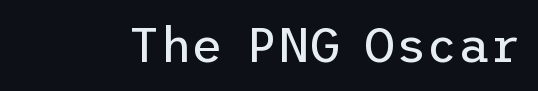
The image shows 48 px regular-weight sans-serif type, upright; set normal letter spacing, not underlined; low stroke contrast and a medium x-height.
